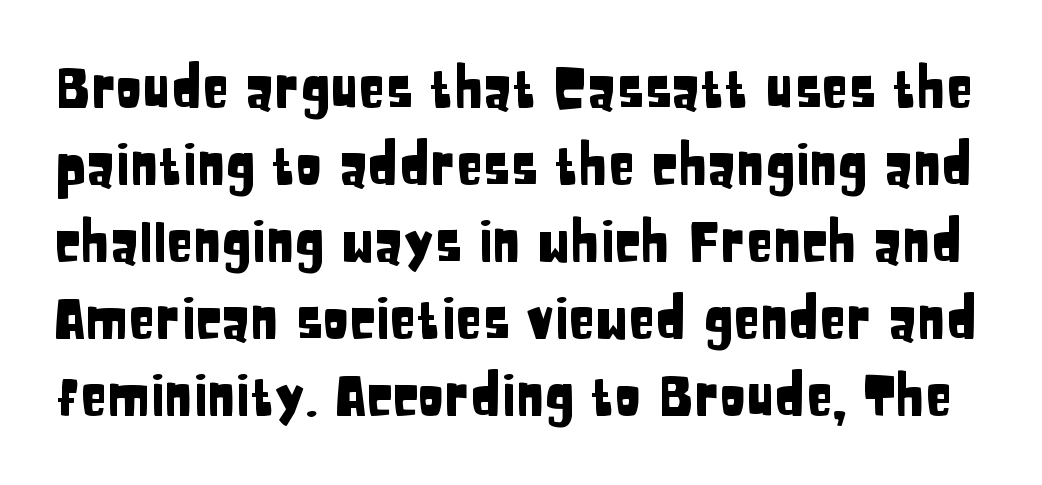
The image shows 55 px condensed sans-serif type, upright; set normal line spacing (1.4x), normal letter spacing, not underlined; low stroke contrast and a large x-height.
